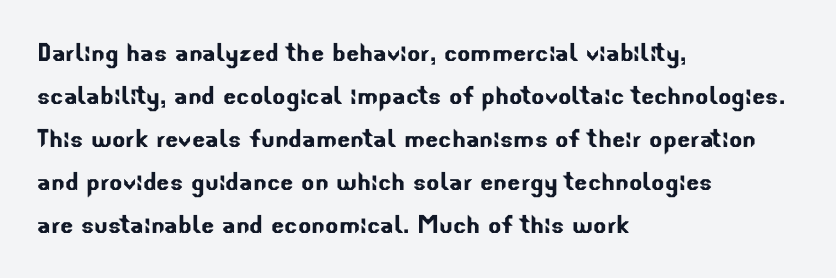
Grotesque or geometric, the face here clearly has no serifs. The passage shown has conventional tracking throughout. Descenders are the only things crossing below the line. Notice how the passage keeps a crisp vertical edge on the left only. Regarding leading, the lines here are spaced in the standard way. Each letter keeps its own natural width here, so spacing adapts to shape.
